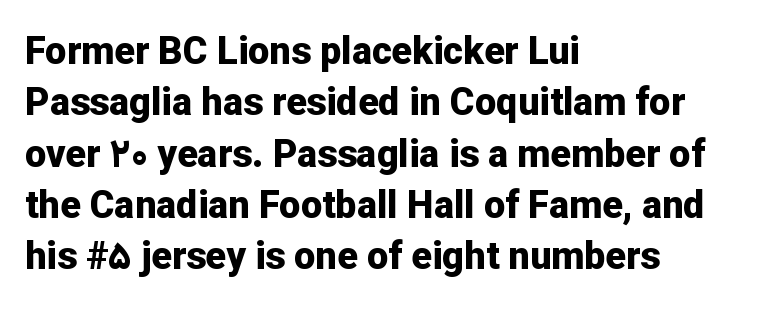
The image shows 38 px bold sans-serif type, upright; set left-aligned, normal line spacing (1.35x), normal letter spacing, not underlined; low stroke contrast and a medium x-height.
